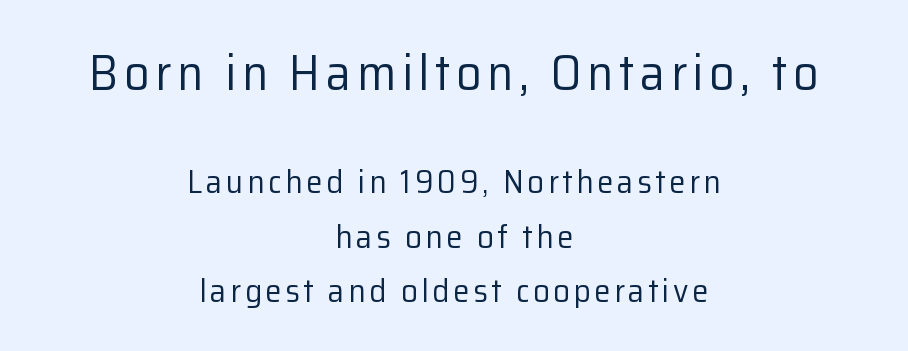
Q: Is the text bold? A: No.
Q: Is the text italic (slanted)? A: No, it is upright.
Q: Is the typeface a serif or a sans-serif typeface? A: Sans-serif.
Q: Is the text underlined? A: No.
Q: How is the paragraph aligned? A: Centered.
Q: Is the spacing between lines tight, normal or loose? A: Normal.
Q: Which block of text is set in a larger size, the first (top) or the second (bottom)? A: The first (top) one.
Q: Width (condensed, normal, or wide)? A: Normal.
Q: Stroke contrast? A: Low.
Q: x-height? A: Medium.
Q: Monospaced? A: No.
